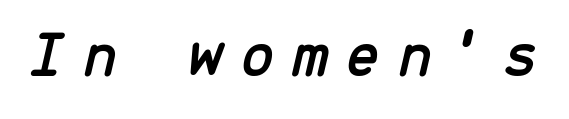
A typesetter would call this heavily tracked-out type. Decoration check: the copy has no underline. The font's italic variant was chosen for this text. You could count columns in this text — the font is strictly monospaced.
